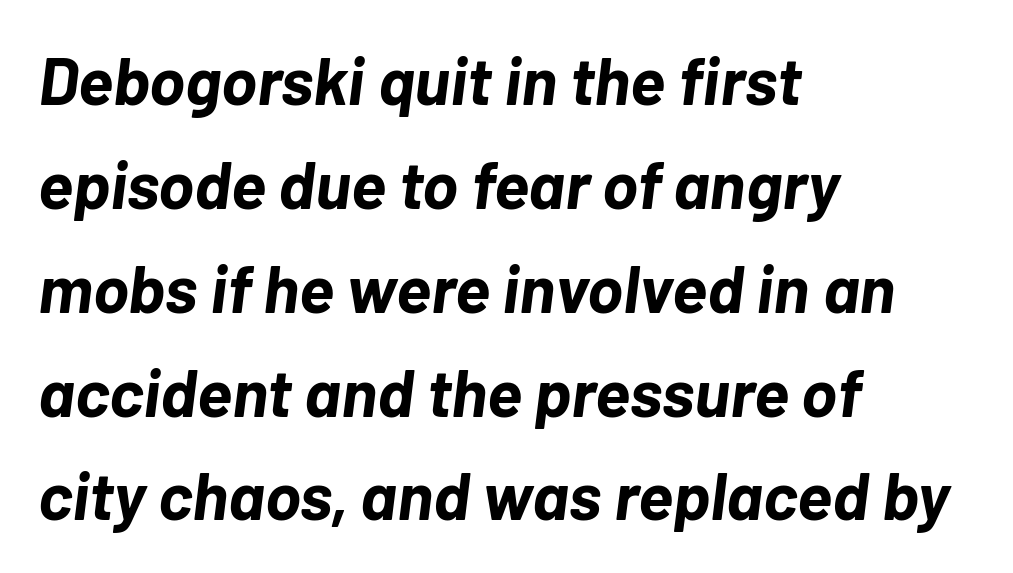
The image shows 67 px bold type, italic (leaning right); set left-aligned, normal line spacing (1.55x), normal letter spacing, not underlined; low stroke contrast and a medium x-height.
